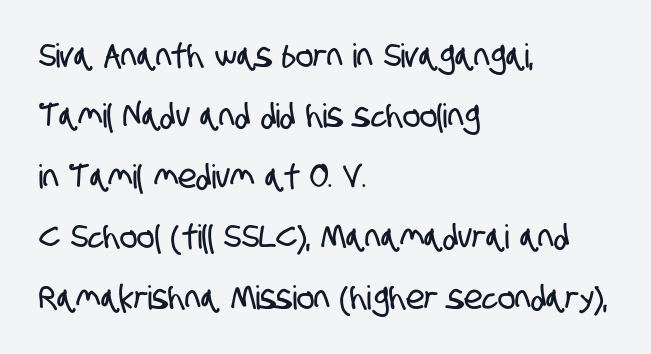
Do the characters align in a grid? No, the font is proportional. The text block is weighted toward the left margin, trailing off unevenly rightward. Check where the strokes stop: nothing finishes them off — pure sans. Descenders are the only things crossing below the line. Tracking here is standard; glyphs follow each other at the usual distance.
